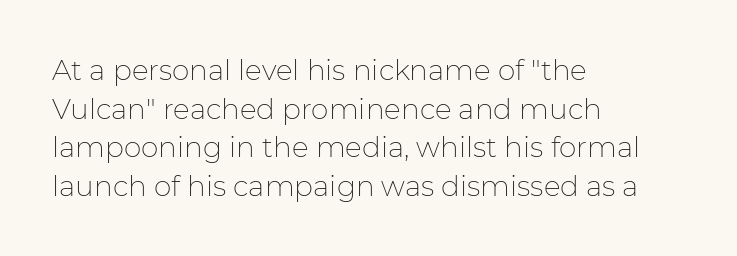
Q: Is the text bold? A: No.
Q: Is the text italic (slanted)? A: No, it is upright.
Q: Is the typeface a serif or a sans-serif typeface? A: Sans-serif.
Q: Is the text underlined? A: No.
Q: How is the paragraph aligned? A: Left-aligned.
Q: Is the spacing between letters normal or unusually wide? A: Normal.
Q: Is the spacing between lines tight, normal or loose? A: Normal.
Q: Width (condensed, normal, or wide)? A: Normal.
Q: Stroke contrast? A: Low.
Q: x-height? A: Medium.
Q: Monospaced? A: No.
